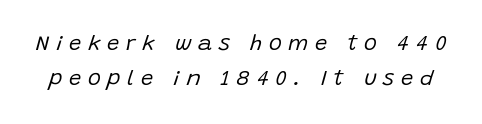
{"italic": "yes", "lean": "right", "slant_degrees": 15, "bold": "no", "underline": "no", "line_spacing": "normal", "line_spacing_ratio": 1.58, "letter_spacing": "wide", "letter_spacing_em": 0.3, "glyph_px": 22}
